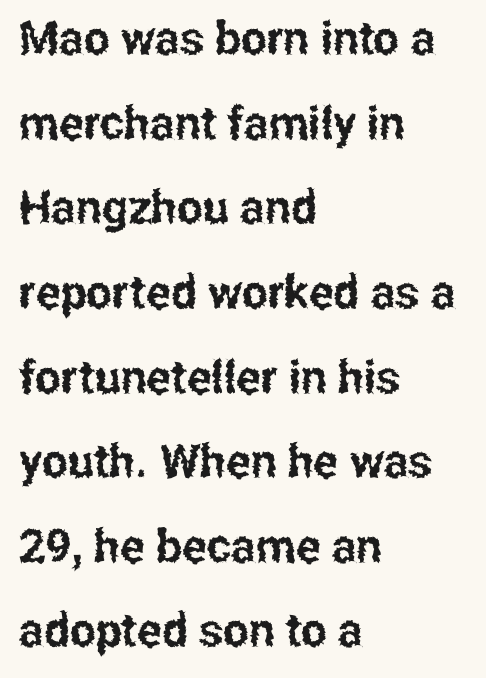
In terms of posture, this sample is upright. A sans-serif font was chosen for this passage. The typesetter chose a ragged-right arrangement here. These lines are rendered in a variable-pitch font. Descender tails drop into unmarked territory. Letter spacing: default.
